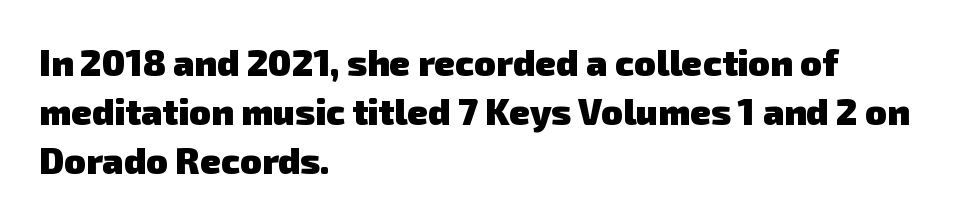
The image shows 36 px heavy sans-serif type; set left-aligned, normal line spacing (1.36x), normal letter spacing, not underlined; low stroke contrast and a medium x-height.
